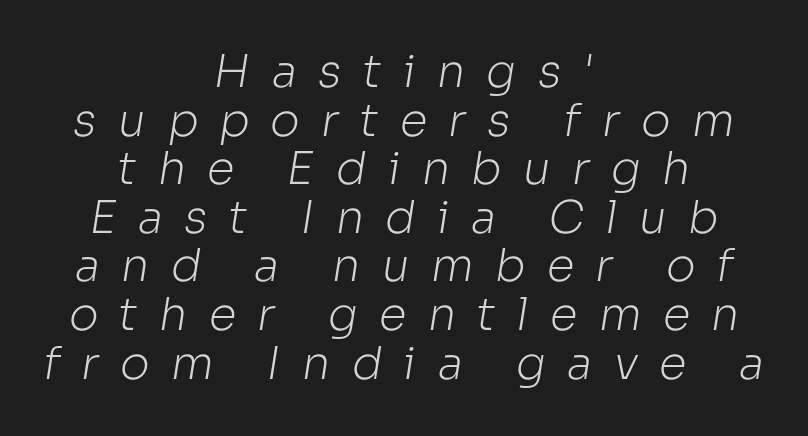
This is sans-serif lettering, the kind often seen on screens and signage. Character widths vary here, with narrow letters taking less room than wide ones. Characters follow at a spacing far wider than the type designer built in. Vertical stems look standard width or narrower in stroke. The specimen omits any rule beneath the text block's lines.
